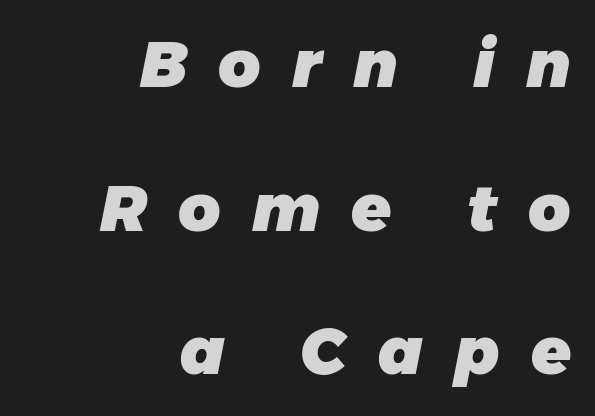
The image shows 65 px heavy type, italic (leaning right); set right-aligned, loose line spacing (2.21x), unusually wide letter spacing (+0.48 em), not underlined; low stroke contrast and a medium x-height.
